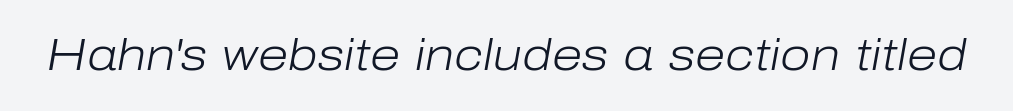
Each stroke keeps to a modest, everyday thickness or less. The rendering uses natural spacing where letterforms have individual widths. Each word holds together tightly as a unit, with standard inter-letter gaps. The gap between lines stays unmarked.
